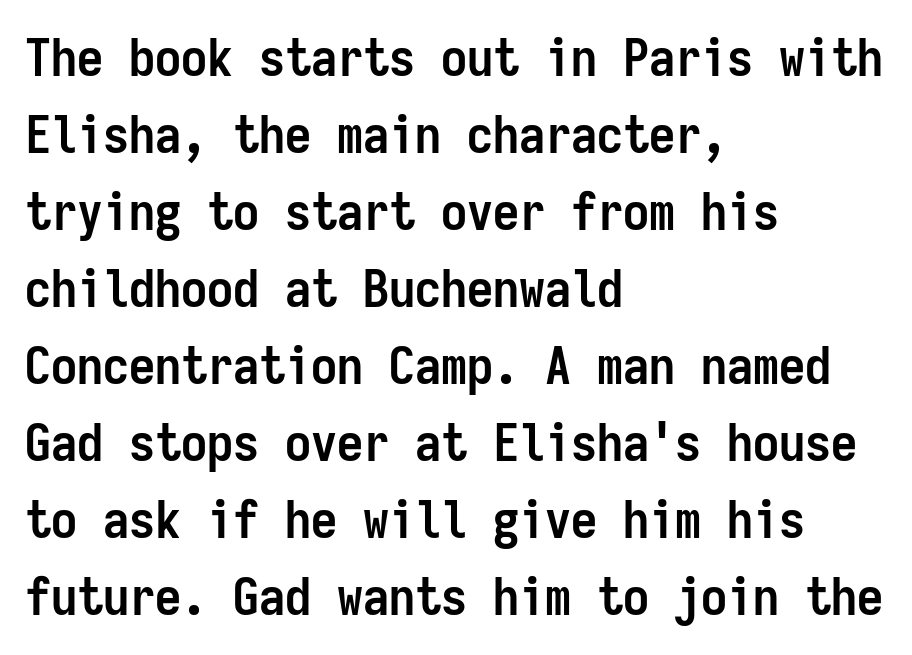
Q: Is the text bold? A: Yes.
Q: Is the text italic (slanted)? A: No, it is upright.
Q: Is the typeface a serif or a sans-serif typeface? A: Sans-serif.
Q: Is the text underlined? A: No.
Q: How is the paragraph aligned? A: Left-aligned.
Q: Is the spacing between letters normal or unusually wide? A: Normal.
Q: Is the spacing between lines tight, normal or loose? A: Normal.
Q: Width (condensed, normal, or wide)? A: Condensed.
Q: Stroke contrast? A: Low.
Q: x-height? A: Medium.
Q: Monospaced? A: Yes.
